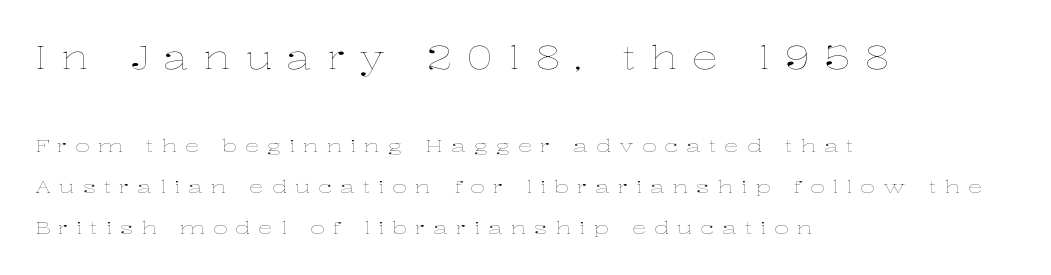
The image shows 32 px thin, wide type, upright; set left-aligned, loose line spacing (2.27x), unusually wide letter spacing (+0.45 em), not underlined; the first (top) block is 1.78x larger; low stroke contrast and a medium x-height.
